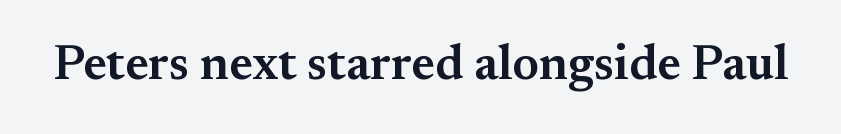
Q: Is the text bold? A: Semi-bold.
Q: Is the text italic (slanted)? A: No, it is upright.
Q: Is the typeface a serif or a sans-serif typeface? A: Serif.
Q: Is the text underlined? A: No.
Q: Is the spacing between letters normal or unusually wide? A: Normal.
Q: Width (condensed, normal, or wide)? A: Normal.
Q: Stroke contrast? A: Medium.
Q: x-height? A: Small.
Q: Monospaced? A: No.
